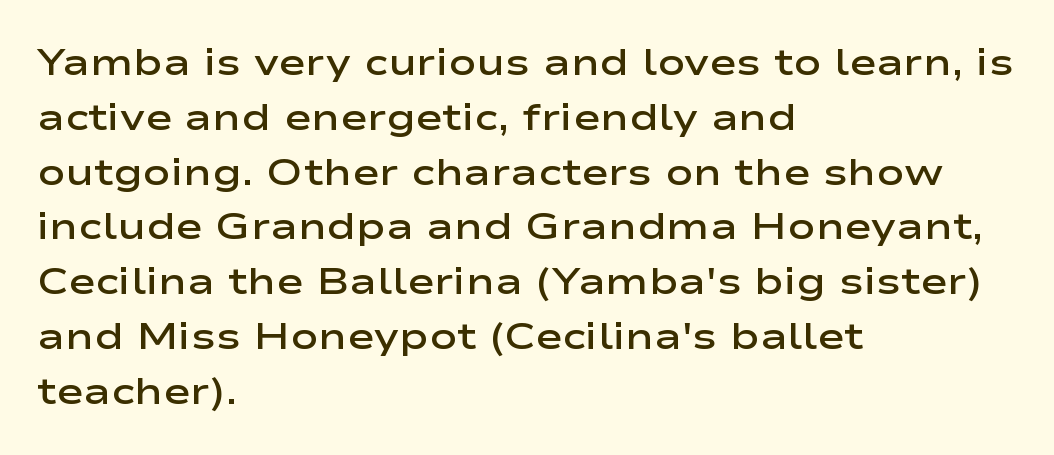
The image shows 37 px semibold, wide sans-serif type, upright; set left-aligned, normal line spacing (1.48x), normal letter spacing, not underlined; low stroke contrast and a medium x-height.
